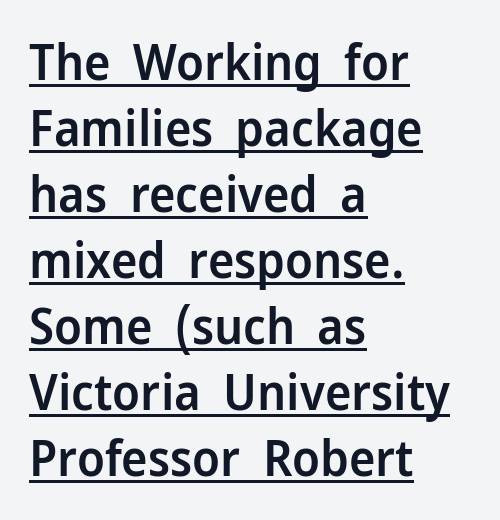
The image shows 50 px semibold sans-serif type, upright; set left-aligned, normal line spacing (1.32x), normal letter spacing, underlined; low stroke contrast and a medium x-height.
